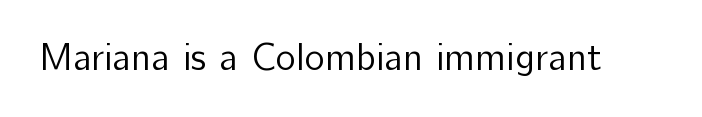
{"serif": "no", "italic": "no", "bold": "no", "weight": "regular", "width": "normal", "stroke_contrast": "low", "x_height": "medium", "monospaced": "no", "underline": "no", "letter_spacing": "normal", "letter_spacing_em": 0.0, "glyph_px": 38}
